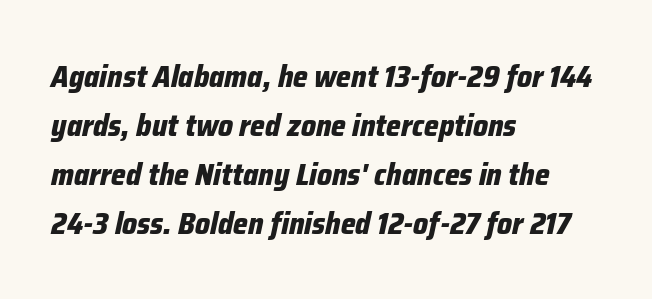
Each new line begins a customary step beneath the previous one. Slant detected: the letters are inclined. These lines keep a tight, regular rhythm from letter to letter. This rendering features lettering with no underline. In terms of weight, the rendering is a true, heavy bold. Line beginnings align vertically; line endings do not.
